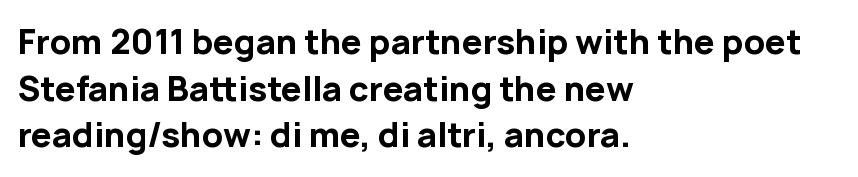
Q: Is the text bold? A: Yes.
Q: Is the text italic (slanted)? A: No, it is upright.
Q: Is the typeface a serif or a sans-serif typeface? A: Sans-serif.
Q: Is the text underlined? A: No.
Q: How is the paragraph aligned? A: Left-aligned.
Q: Is the spacing between letters normal or unusually wide? A: Normal.
Q: Is the spacing between lines tight, normal or loose? A: Normal.
Q: Width (condensed, normal, or wide)? A: Normal.
Q: Stroke contrast? A: Low.
Q: x-height? A: Medium.
Q: Monospaced? A: No.
